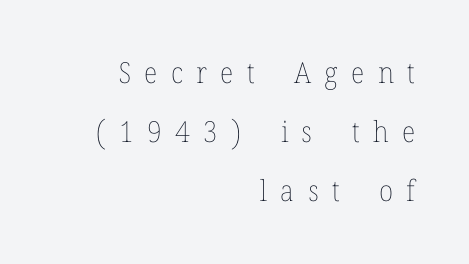
Underlining? Definitely not there. Here the designer chose a conventional face with non-uniform glyph widths. Which margin do the lines hug? The right one — the left edge is uneven. One glance says open: line gaps are wider than usual.
